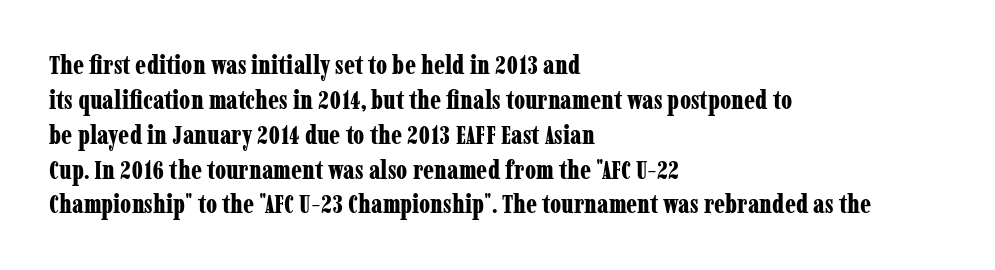
Q: Is the text bold? A: Yes.
Q: Is the text italic (slanted)? A: No, it is upright.
Q: Is the text underlined? A: No.
Q: How is the paragraph aligned? A: Left-aligned.
Q: Is the spacing between letters normal or unusually wide? A: Normal.
Q: Is the spacing between lines tight, normal or loose? A: Normal.
